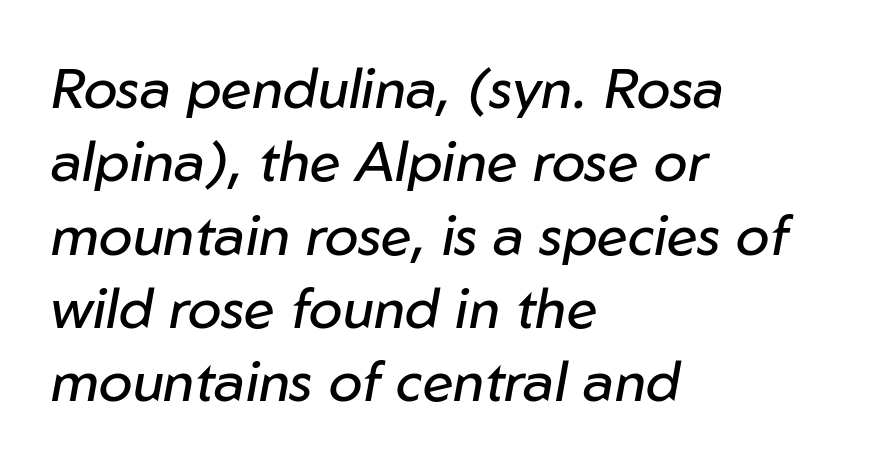
The image shows 56 px regular-weight type, italic (leaning right); set left-aligned, normal line spacing (1.31x), normal letter spacing, not underlined; low stroke contrast and a medium x-height.
